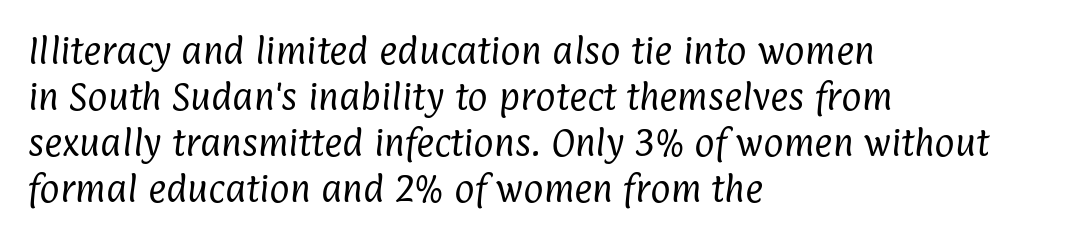
Q: Is the text bold? A: No.
Q: Is the typeface a serif or a sans-serif typeface? A: Sans-serif.
Q: Is the text underlined? A: No.
Q: How is the paragraph aligned? A: Left-aligned.
Q: Is the spacing between letters normal or unusually wide? A: Normal.
Q: Is the spacing between lines tight, normal or loose? A: Normal.
Q: Width (condensed, normal, or wide)? A: Condensed.
Q: Stroke contrast? A: Low.
Q: x-height? A: Medium.
Q: Monospaced? A: No.
